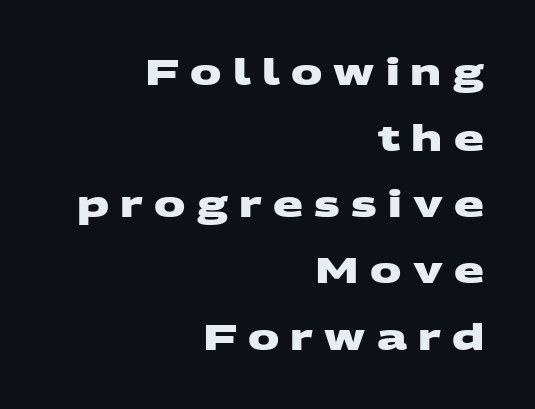
Q: Is the text bold? A: Yes.
Q: Is the typeface a serif or a sans-serif typeface? A: Sans-serif.
Q: Is the text underlined? A: No.
Q: How is the paragraph aligned? A: Right-aligned.
Q: Is the spacing between letters normal or unusually wide? A: Unusually wide.
Q: Width (condensed, normal, or wide)? A: Wide.
Q: Stroke contrast? A: Medium.
Q: x-height? A: Large.
Q: Monospaced? A: No.
